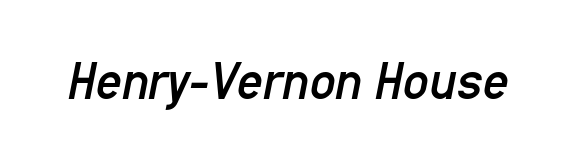
{"italic": "yes", "lean": "right", "slant_degrees": 11, "bold": "no", "weight": "regular", "width": "condensed", "stroke_contrast": "low", "x_height": "medium", "monospaced": "no", "underline": "no", "letter_spacing": "normal", "letter_spacing_em": 0.0, "glyph_px": 57}
